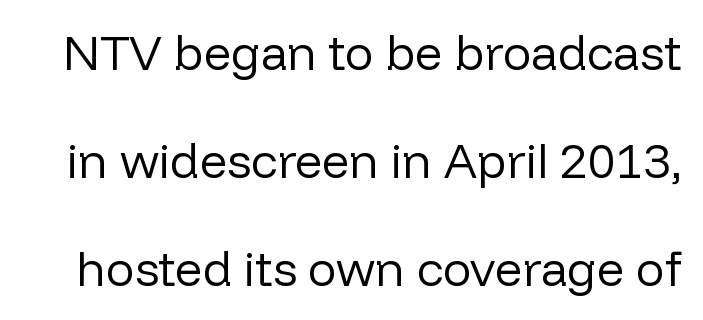
The passage shown has conventional tracking throughout. The typesetting does not lean heavy: it is not bold. To sum up the face: it is a sans, with no serifs. Do the letters lean? They stand straight. Each letter keeps its own natural width here, so spacing adapts to shape. The space beneath each line is pristine and unruled.
